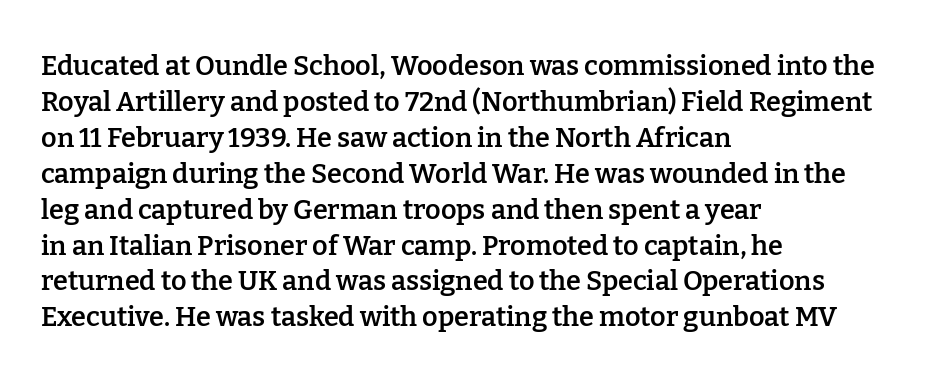
The image shows 27 px text type, upright; set left-aligned, normal line spacing (1.33x), normal letter spacing, not underlined.
